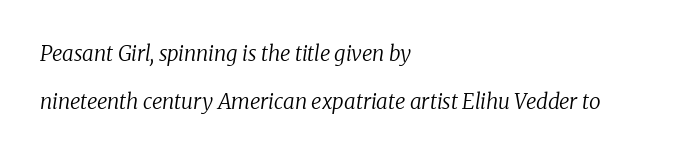
The gaps between neighbouring characters are ordinary and unremarkable. Descender tails drop into unmarked territory. The letters are slanted; this is an italic face. Compared with a typical body face, this is equally light or lighter still. The rag falls on the right side of this text block.
